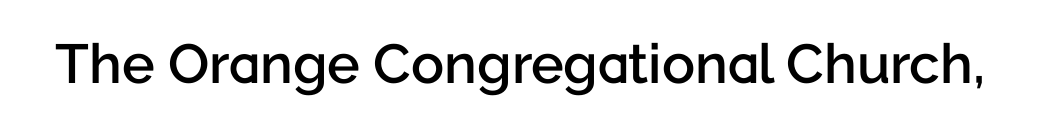
The image shows 55 px semibold sans-serif type, upright; set normal letter spacing, not underlined; low stroke contrast and a medium x-height.
